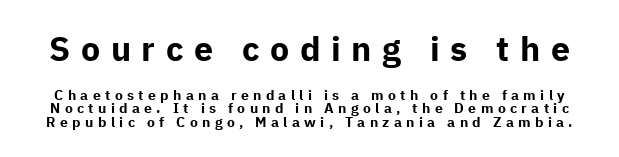
The image shows 34 px bold sans-serif type, upright; set tight line spacing (0.96x), unusually wide letter spacing (+0.31 em), not underlined; the first (top) block is 2.43x larger; low stroke contrast and a medium x-height.
